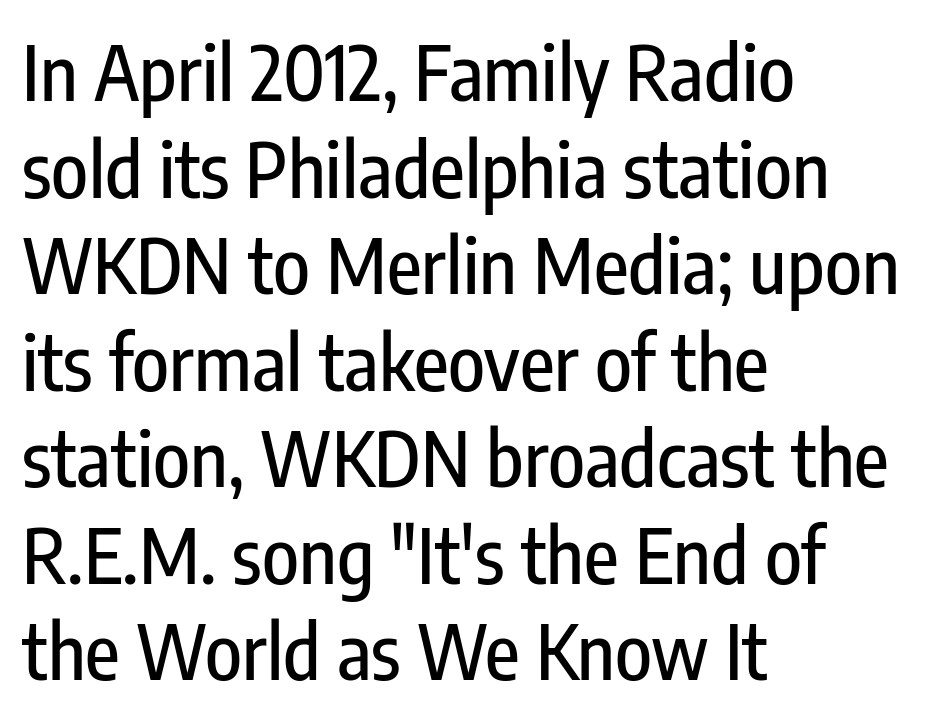
{"serif": "no", "italic": "no", "width": "condensed", "stroke_contrast": "low", "x_height": "medium", "monospaced": "no", "underline": "no", "align": "left", "line_spacing": "normal", "line_spacing_ratio": 1.27, "letter_spacing": "normal", "letter_spacing_em": 0.0, "glyph_px": 76}
